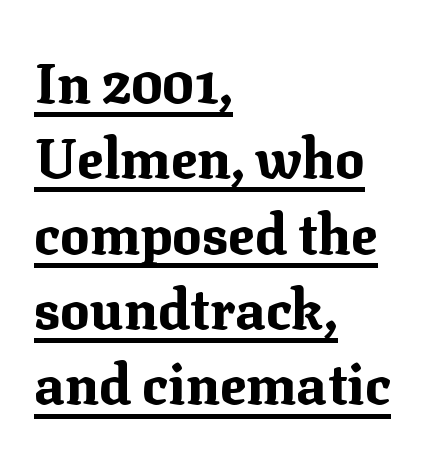
Here the designer chose a conventional face with non-uniform glyph widths. The font family rendered here belongs to the serif group. Does the copy run flush right? No — it runs flush left. The sample's only ornament is a line tracing under the words. Normally led — the rows are evenly, conventionally spaced. Bold? Absolutely — the strokes are thick and heavy.
